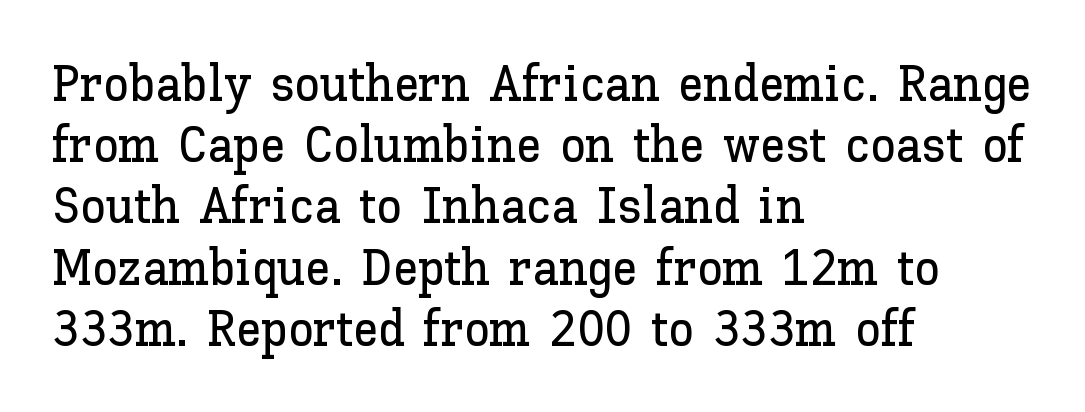
Anything drawn beneath the words? Only blank space. In CSS terms this would be text-align: left. Nothing unusual about the tracking: characters are spaced as the font intends. Note the varied advance widths — an 'i' is clearly narrower than an 'm'.
